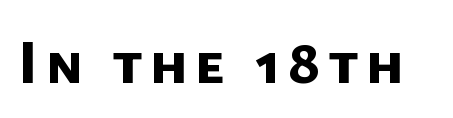
Each letter keeps its own natural width here, so spacing adapts to shape. These words are printed bold, with thick strokes throughout. Descenders hang freely into open space. Observe the absence of serifs on each vertical stroke in this sample.
